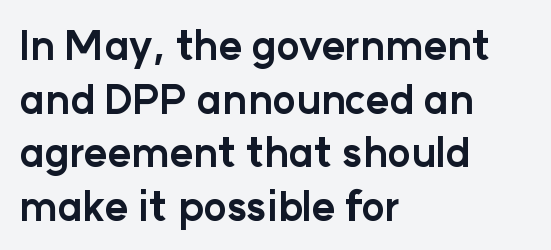
The image shows 40 px bold sans-serif type, upright; set left-aligned, normal line spacing (1.34x), normal letter spacing, not underlined; low stroke contrast and a medium x-height.
